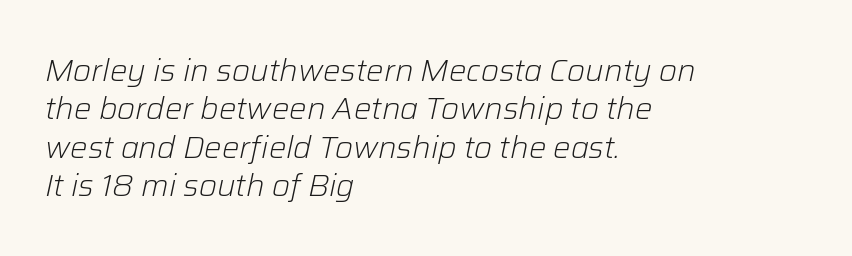
The face used here is rendered with its standard letterfit. Would a proofreader flag this as italicized? Yes. Check under the words: just untouched page. Heft: none added — not bold. Line beginnings align vertically; line endings do not. Proportional: the letters do not fall into vertical columns.
